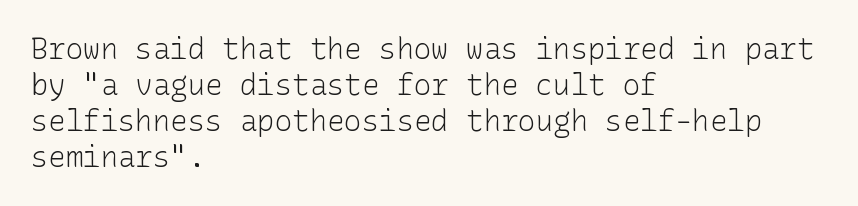
{"serif": "no", "italic": "no", "bold": "no", "weight": "light", "width": "normal", "stroke_contrast": "low", "x_height": "medium", "underline": "no", "align": "left", "line_spacing_ratio": 1.24, "letter_spacing": "normal", "letter_spacing_em": 0.0, "glyph_px": 29}
